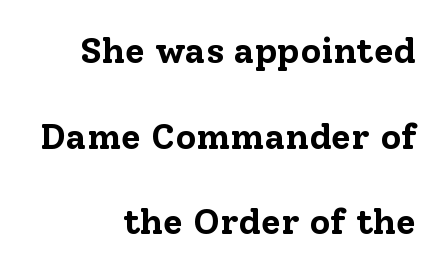
The image shows 36 px bold serif type, upright; set right-aligned, loose line spacing (2.38x), normal letter spacing, not underlined; low stroke contrast and a medium x-height.
